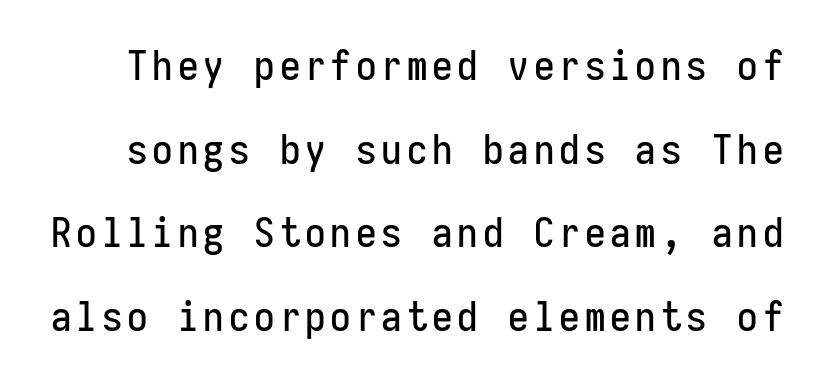
The image shows 41 px condensed sans-serif type, upright, monospaced; set loose line spacing (2.04x), not underlined; low stroke contrast and a medium x-height.
